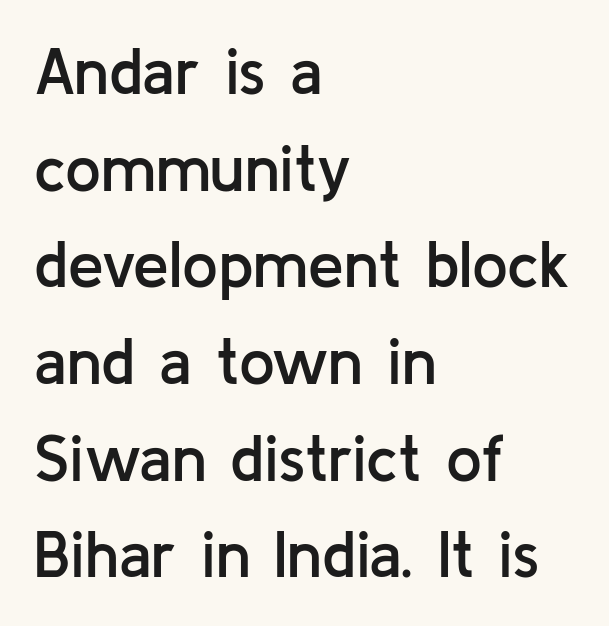
Q: Is the text bold? A: Semi-bold.
Q: Is the text italic (slanted)? A: No, it is upright.
Q: Is the typeface a serif or a sans-serif typeface? A: Sans-serif.
Q: Is the text underlined? A: No.
Q: How is the paragraph aligned? A: Left-aligned.
Q: Is the spacing between letters normal or unusually wide? A: Normal.
Q: Is the spacing between lines tight, normal or loose? A: Normal.
Q: Width (condensed, normal, or wide)? A: Normal.
Q: Stroke contrast? A: Low.
Q: x-height? A: Medium.
Q: Monospaced? A: No.
